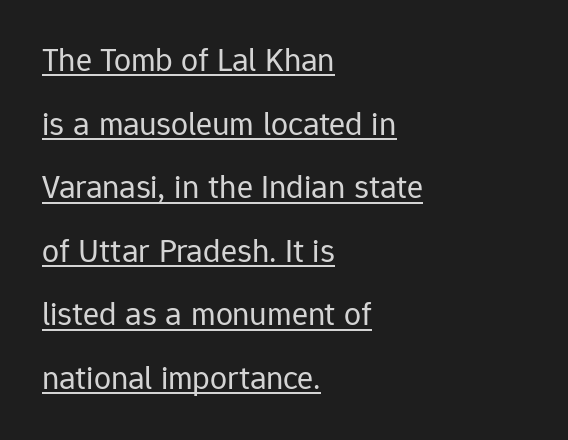
Q: Is the text bold? A: No.
Q: Is the text italic (slanted)? A: No, it is upright.
Q: Is the typeface a serif or a sans-serif typeface? A: Sans-serif.
Q: Is the text underlined? A: Yes.
Q: How is the paragraph aligned? A: Left-aligned.
Q: Is the spacing between letters normal or unusually wide? A: Normal.
Q: Width (condensed, normal, or wide)? A: Normal.
Q: Stroke contrast? A: Low.
Q: x-height? A: Medium.
Q: Monospaced? A: No.
